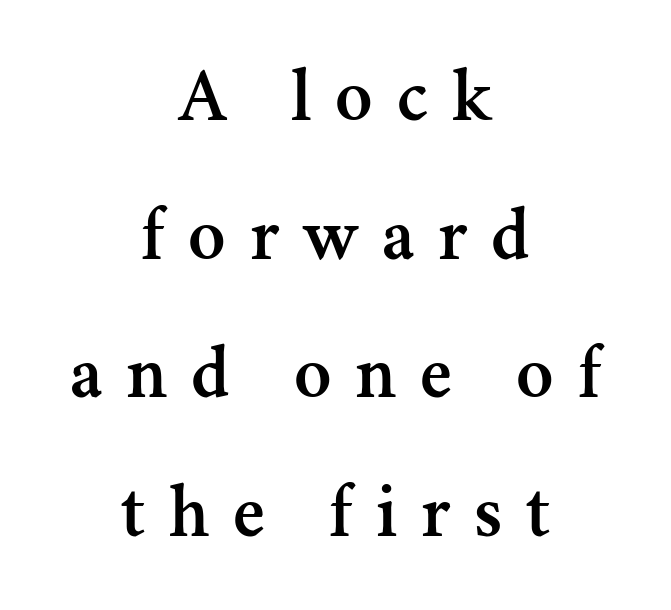
The letters stand upright; this is a roman face. Short note: letters widely spaced. The specimen omits any rule beneath the text block's lines. You could not count columns in this text — the font is proportionally spaced. The letters carry serifs — small finishing strokes at the ends of their stems. Typeset on center — no edge is straight.
